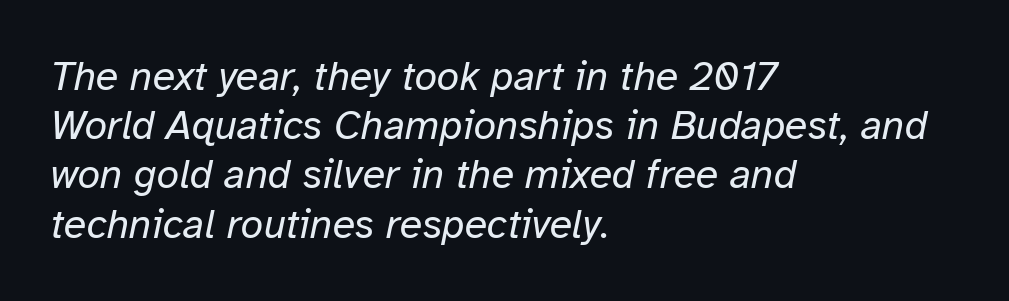
Descender tails drop into unmarked territory. Every row of glyphs begins at an identical x-position on the left. These glyphs show unthickened strokes, regular width or finer. Style check: oblique. Think of a printed novel: that variable character pitch is what you see here. These lines keep a tight, regular rhythm from letter to letter.
